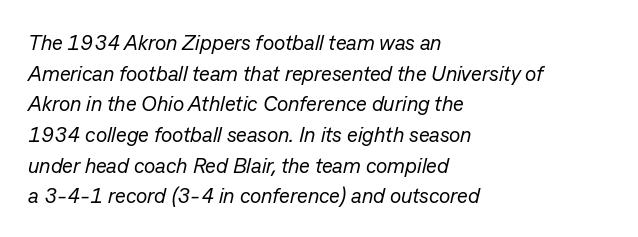
The glyphs are unaccompanied by any horizontal stroke below them. Notice how the passage keeps a crisp vertical edge on the left only. Letters have the restrained weight of plain body copy at most. Does extra space separate the letters? No, they use regular spacing.
